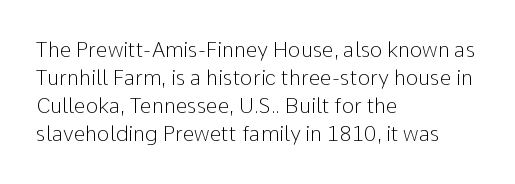
Visually the block forms a straight wall on the left and a jagged coastline on the right. Style check: upright. Bold? No — there's no thickening of the strokes. Notice how descenders clear the ascenders below comfortably — that's standard leading. Each word holds together tightly as a unit, with standard inter-letter gaps.
